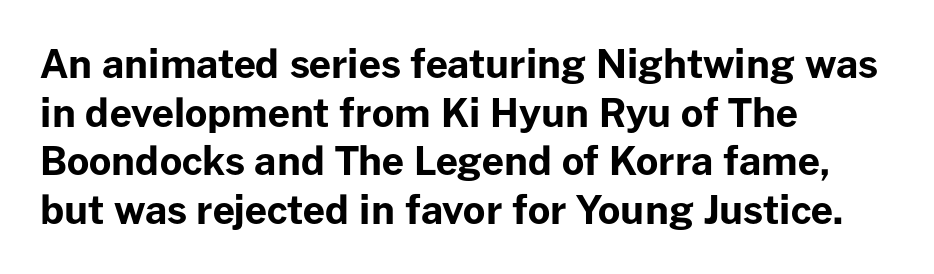
The image shows 39 px bold sans-serif type, upright; set left-aligned, normal line spacing (1.25x), normal letter spacing, not underlined; low stroke contrast and a medium x-height.
